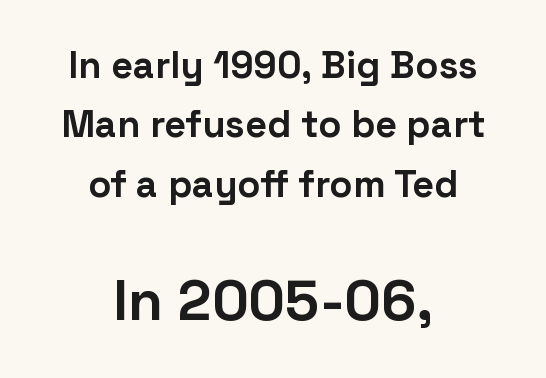
Q: Is the text bold? A: Yes.
Q: Is the text italic (slanted)? A: No, it is upright.
Q: Is the typeface a serif or a sans-serif typeface? A: Sans-serif.
Q: Is the text underlined? A: No.
Q: How is the paragraph aligned? A: Centered.
Q: Is the spacing between letters normal or unusually wide? A: Normal.
Q: Is the spacing between lines tight, normal or loose? A: Normal.
Q: Which block of text is set in a larger size, the first (top) or the second (bottom)? A: The second (bottom) one.
Q: Width (condensed, normal, or wide)? A: Normal.
Q: Stroke contrast? A: Low.
Q: x-height? A: Medium.
Q: Monospaced? A: No.
